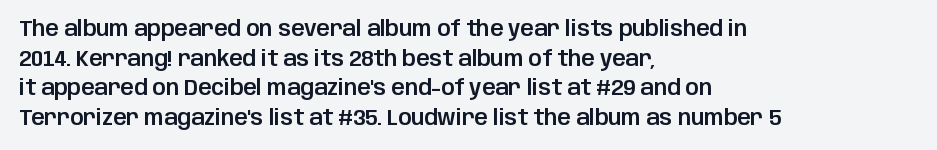
Q: Is the text italic (slanted)? A: No, it is upright.
Q: Is the text underlined? A: No.
Q: How is the paragraph aligned? A: Left-aligned.
Q: Is the spacing between letters normal or unusually wide? A: Normal.
Q: Is the spacing between lines tight, normal or loose? A: Normal.
